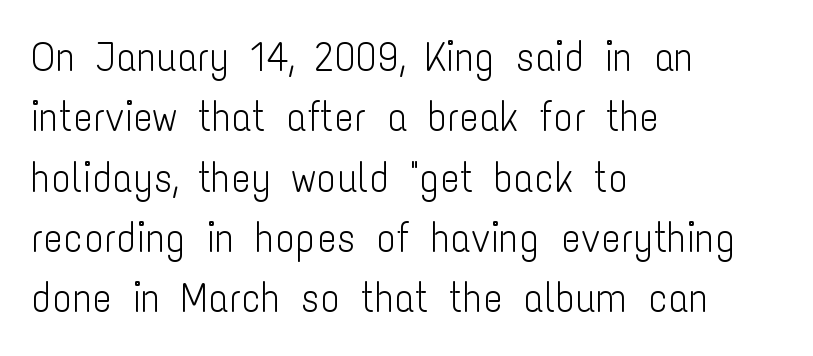
Q: Is the text bold? A: No.
Q: Is the text italic (slanted)? A: No, it is upright.
Q: Is the typeface a serif or a sans-serif typeface? A: Sans-serif.
Q: Is the text underlined? A: No.
Q: How is the paragraph aligned? A: Left-aligned.
Q: Is the spacing between letters normal or unusually wide? A: Normal.
Q: Is the spacing between lines tight, normal or loose? A: Normal.
Q: Width (condensed, normal, or wide)? A: Condensed.
Q: Stroke contrast? A: Low.
Q: x-height? A: Medium.
Q: Monospaced? A: No.
